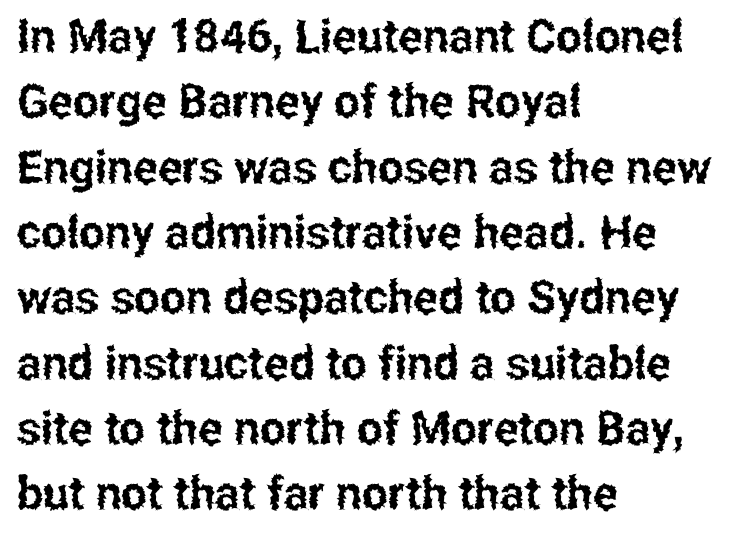
{"serif": "no", "italic": "no", "width": "condensed", "stroke_contrast": "low", "x_height": "medium", "monospaced": "no", "underline": "no", "align": "left", "line_spacing": "normal", "line_spacing_ratio": 1.42, "letter_spacing": "normal", "letter_spacing_em": 0.0, "glyph_px": 46}
